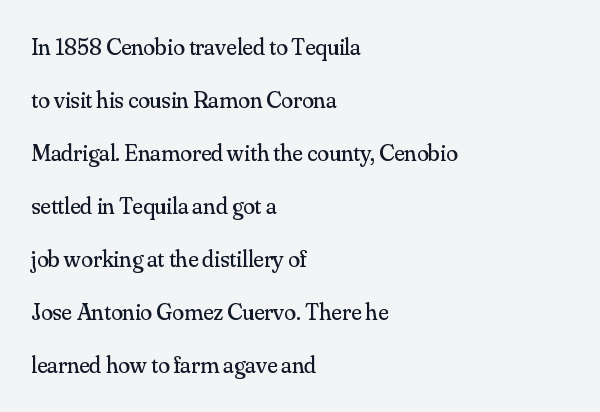
Q: Is the text bold? A: No.
Q: Is the text italic (slanted)? A: No, it is upright.
Q: Is the text underlined? A: No.
Q: How is the paragraph aligned? A: Left-aligned.
Q: Is the spacing between letters normal or unusually wide? A: Normal.
Q: Is the spacing between lines tight, normal or loose? A: Loose.
